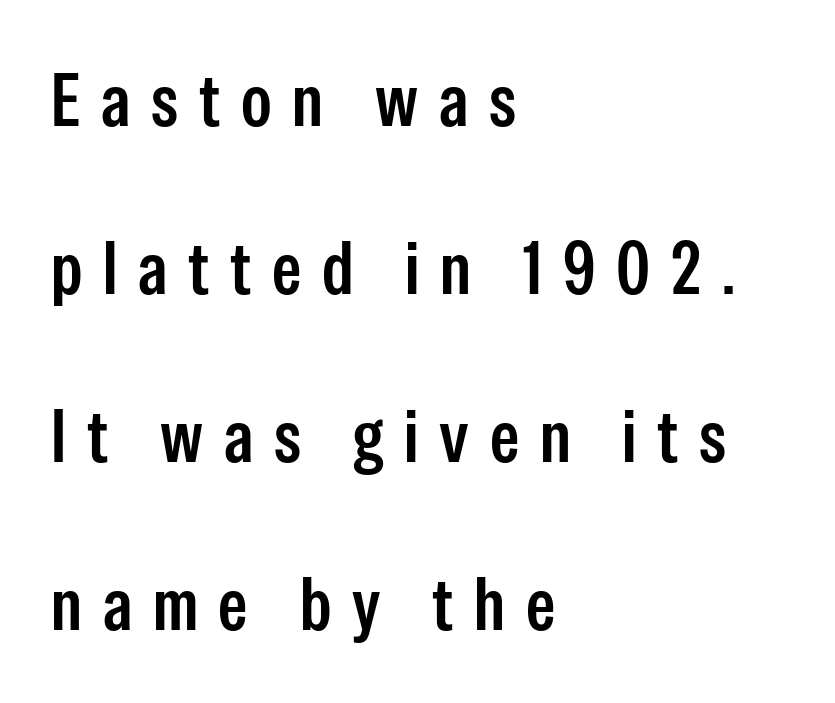
{"serif": "no", "italic": "no", "bold": "semi", "weight": "semibold", "width": "condensed", "stroke_contrast": "low", "x_height": "medium", "monospaced": "no", "underline": "no", "align": "left", "line_spacing": "loose", "line_spacing_ratio": 2.27, "letter_spacing": "wide", "letter_spacing_em": 0.28, "glyph_px": 74}
